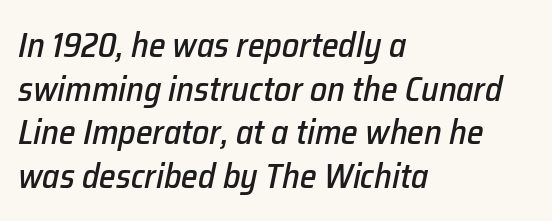
Characters are canted at an angle relative to the baseline's perpendicular. Underlining? Definitely not there. The vertical gap from one line to the next is medium. You could call the tracking neutral — neither tight nor loose. These lines are set flush left with a ragged right edge. This sample has the flowing, uneven cadence of proportional lettering.
